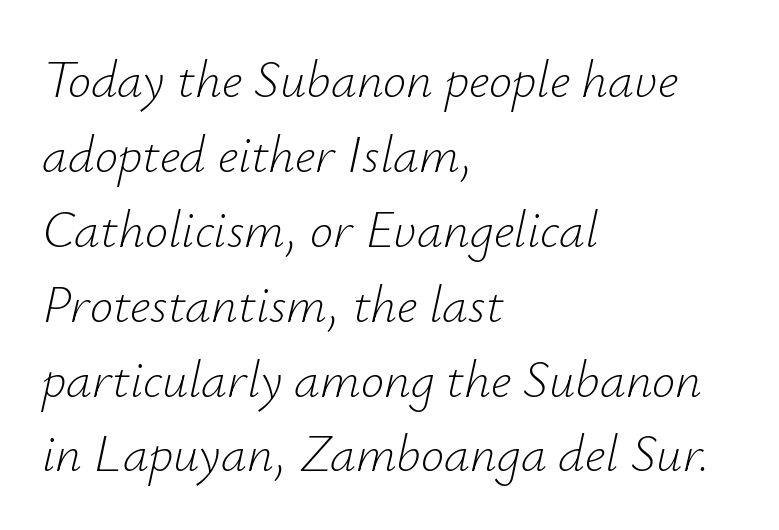
The image shows 52 px light type, italic (leaning right); set left-aligned, normal line spacing (1.44x), normal letter spacing, not underlined; low stroke contrast and a small x-height.
